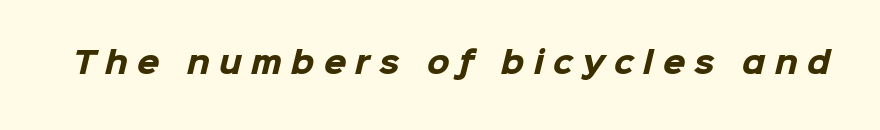
The image shows 29 px heavy sans-serif type; set unusually wide letter spacing (+0.32 em), not underlined; low stroke contrast and a medium x-height.
